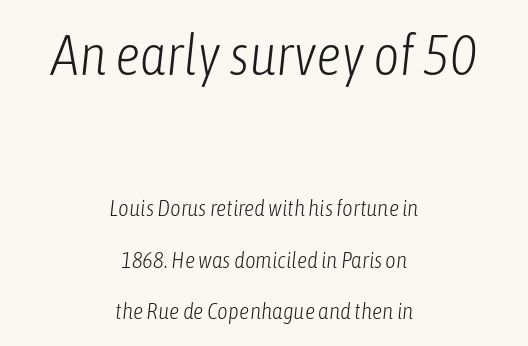
Q: Is the text bold? A: No.
Q: Is the text italic (slanted)? A: Yes, it leans right by about 6 degrees.
Q: Is the text underlined? A: No.
Q: How is the paragraph aligned? A: Centered.
Q: Is the spacing between letters normal or unusually wide? A: Normal.
Q: Is the spacing between lines tight, normal or loose? A: Loose.
Q: Which block of text is set in a larger size, the first (top) or the second (bottom)? A: The first (top) one.
Q: Width (condensed, normal, or wide)? A: Condensed.
Q: Stroke contrast? A: Low.
Q: x-height? A: Medium.
Q: Monospaced? A: No.
